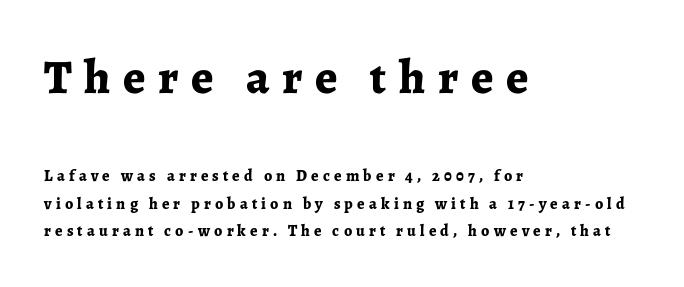
{"serif": "yes", "italic": "no", "bold": "yes", "weight": "bold", "width": "normal", "stroke_contrast": "low", "x_height": "medium", "monospaced": "no", "underline": "no", "align": "left", "line_spacing_ratio": 1.71, "letter_spacing": "wide", "letter_spacing_em": 0.26, "larger_block": "first", "size_ratio": 3.0, "glyph_px": 48}
